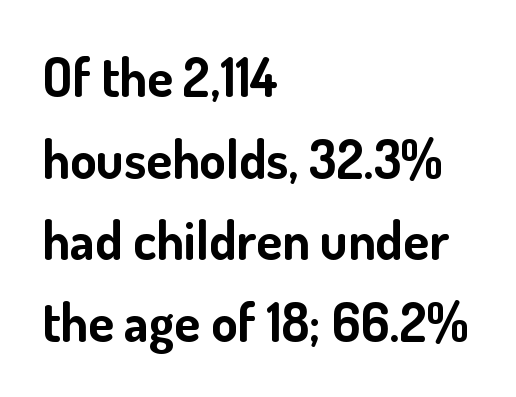
Q: Is the text bold? A: Yes.
Q: Is the text italic (slanted)? A: No, it is upright.
Q: Is the typeface a serif or a sans-serif typeface? A: Sans-serif.
Q: Is the text underlined? A: No.
Q: How is the paragraph aligned? A: Left-aligned.
Q: Is the spacing between letters normal or unusually wide? A: Normal.
Q: Is the spacing between lines tight, normal or loose? A: Normal.
Q: Width (condensed, normal, or wide)? A: Normal.
Q: Stroke contrast? A: Low.
Q: x-height? A: Small.
Q: Monospaced? A: No.
